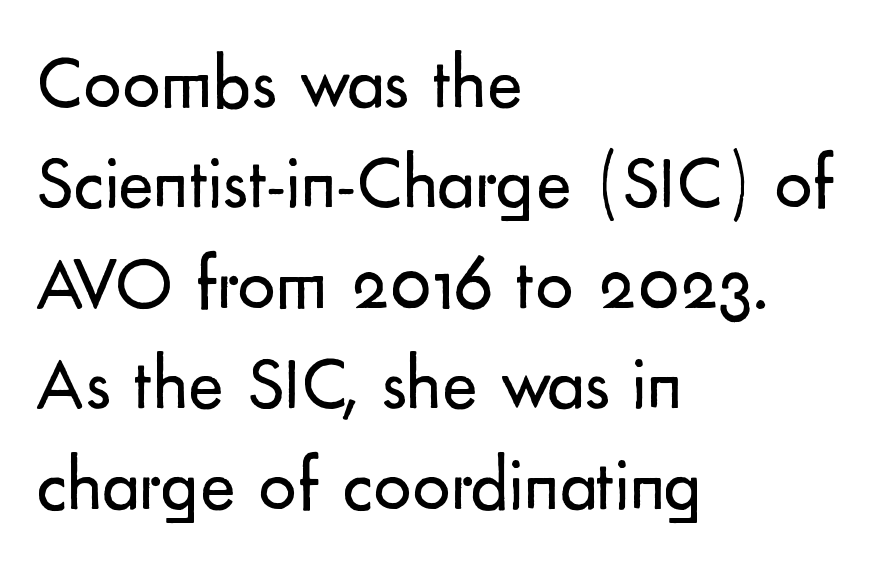
Q: Is the text bold? A: No.
Q: Is the text italic (slanted)? A: No, it is upright.
Q: Is the typeface a serif or a sans-serif typeface? A: Sans-serif.
Q: Is the text underlined? A: No.
Q: How is the paragraph aligned? A: Left-aligned.
Q: Is the spacing between letters normal or unusually wide? A: Normal.
Q: Is the spacing between lines tight, normal or loose? A: Normal.
Q: Width (condensed, normal, or wide)? A: Normal.
Q: Stroke contrast? A: Low.
Q: x-height? A: Small.
Q: Monospaced? A: No.
